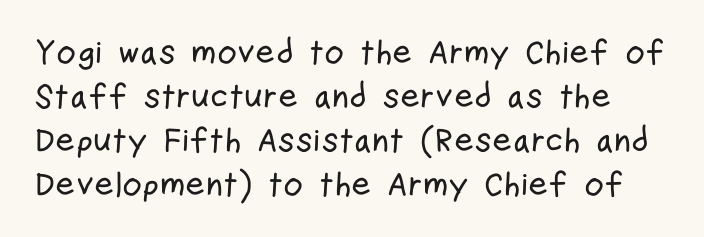
Q: Is the text italic (slanted)? A: No, it is upright.
Q: Is the typeface a serif or a sans-serif typeface? A: Sans-serif.
Q: Is the text underlined? A: No.
Q: Is the spacing between letters normal or unusually wide? A: Normal.
Q: Is the spacing between lines tight, normal or loose? A: Normal.
Q: Width (condensed, normal, or wide)? A: Condensed.
Q: Stroke contrast? A: Low.
Q: x-height? A: Medium.
Q: Monospaced? A: No.
